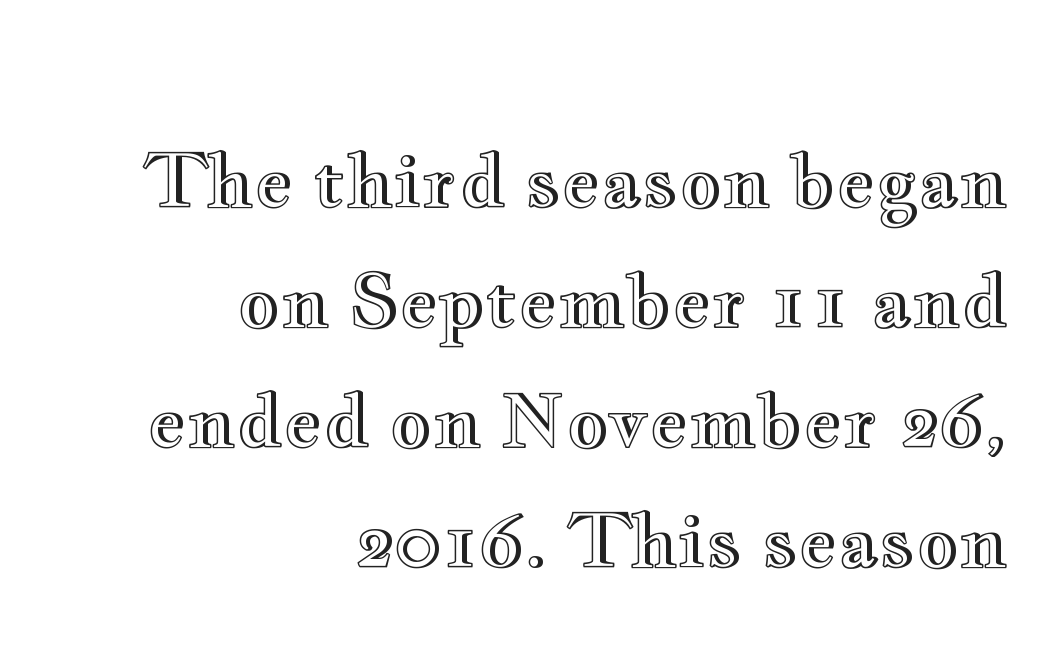
The image shows 74 px wide type, upright; set right-aligned, normal line spacing (1.62x), normal letter spacing, not underlined; a small x-height.
